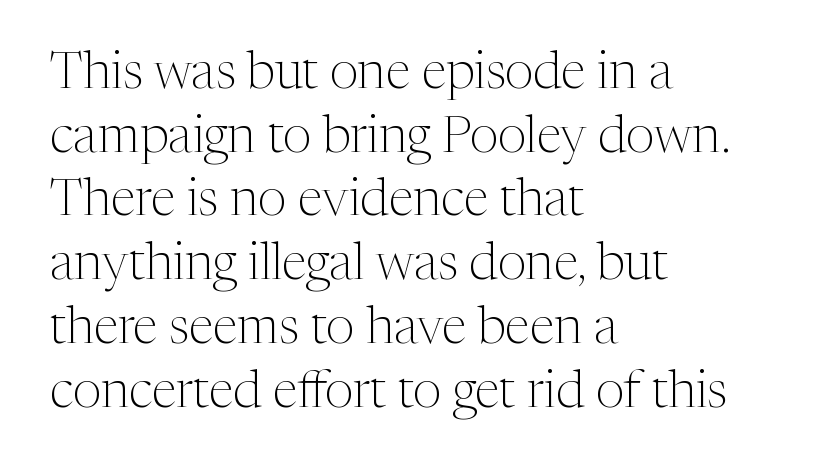
The image shows 51 px light serif type, upright; set left-aligned, normal line spacing (1.25x), normal letter spacing, not underlined; medium stroke contrast and a medium x-height.
